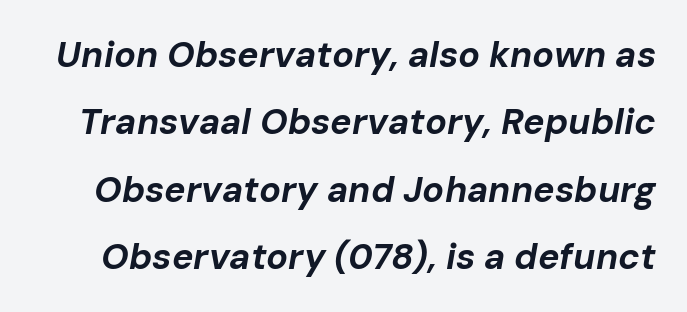
Q: Is the text bold? A: Yes.
Q: Is the text italic (slanted)? A: Yes, it leans right by about 10 degrees.
Q: Is the text underlined? A: No.
Q: Is the spacing between letters normal or unusually wide? A: Normal.
Q: Width (condensed, normal, or wide)? A: Normal.
Q: Stroke contrast? A: Low.
Q: x-height? A: Medium.
Q: Monospaced? A: No.
